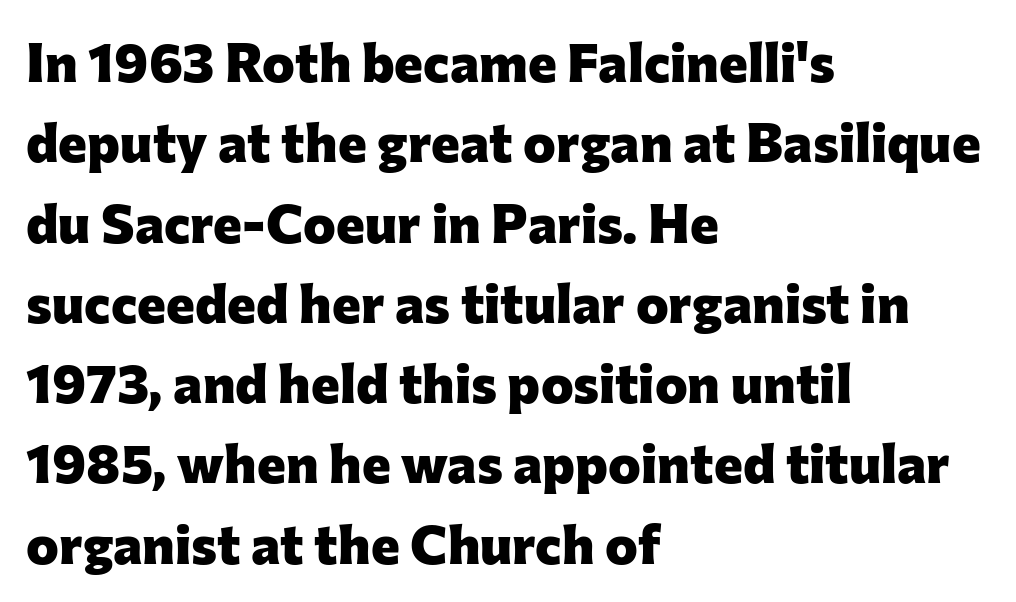
Q: Is the text bold? A: Yes.
Q: Is the text italic (slanted)? A: No, it is upright.
Q: Is the typeface a serif or a sans-serif typeface? A: Sans-serif.
Q: Is the text underlined? A: No.
Q: How is the paragraph aligned? A: Left-aligned.
Q: Is the spacing between letters normal or unusually wide? A: Normal.
Q: Is the spacing between lines tight, normal or loose? A: Normal.
Q: Width (condensed, normal, or wide)? A: Normal.
Q: Stroke contrast? A: Low.
Q: x-height? A: Medium.
Q: Monospaced? A: No.
